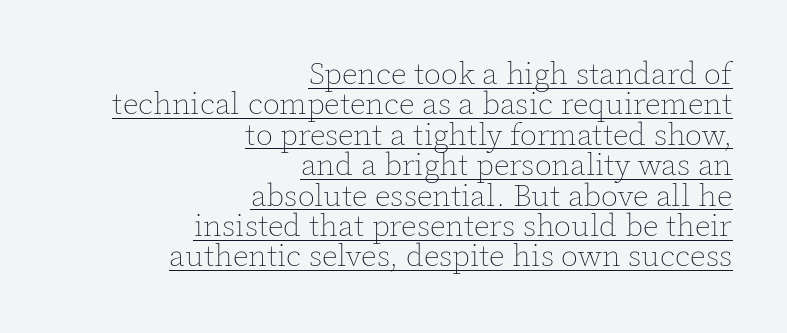
Q: Is the text bold? A: No.
Q: Is the text italic (slanted)? A: No, it is upright.
Q: Is the text underlined? A: Yes.
Q: How is the paragraph aligned? A: Right-aligned.
Q: Is the spacing between letters normal or unusually wide? A: Normal.
Q: Is the spacing between lines tight, normal or loose? A: Tight.
Q: Width (condensed, normal, or wide)? A: Normal.
Q: x-height? A: Medium.
Q: Monospaced? A: No.
